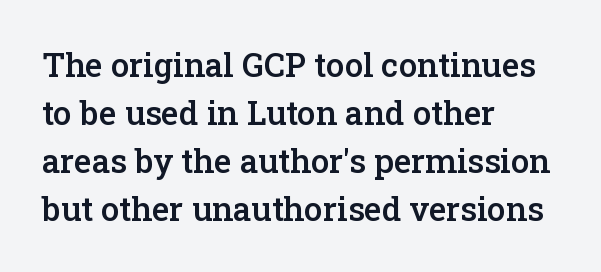
It's the straight-up-and-down kind of type. Plain, unruled lines of type. One glance says typical: line gaps are just what's usual. Left-aligned paragraph, ragged on the right.
